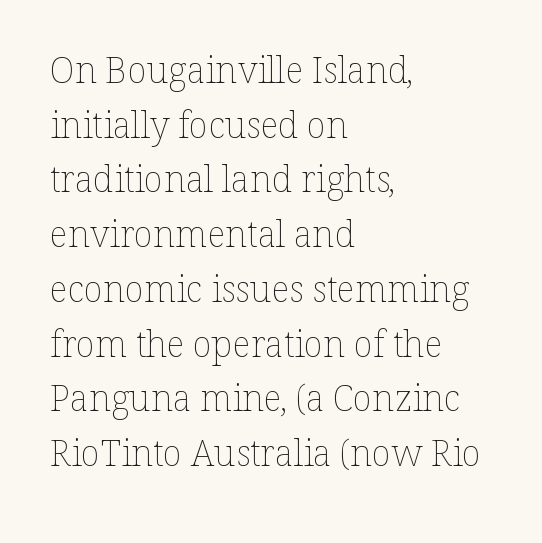
The string is rendered with underlining switched off. Each letter keeps its own natural width here, so spacing adapts to shape. This sample is left-justified, so line endings fall wherever the words run out. The vertical gap from one line to the next is medium.
